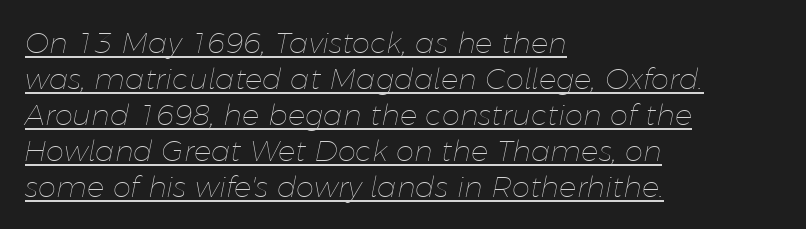
Proportional: the letters do not fall into vertical columns. Look at the tracking — it's just the regular setting, nothing added. Does a line run under the words? Yes, clearly. The ragged edge is on the right, which tells us the setting is flush left. If you drew a line through each stem, it would be angled.
